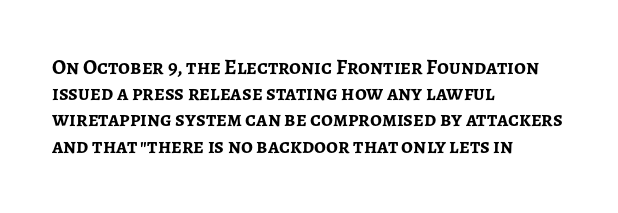
Q: Is the text bold? A: Yes.
Q: Is the text italic (slanted)? A: No, it is upright.
Q: Is the text underlined? A: No.
Q: How is the paragraph aligned? A: Left-aligned.
Q: Is the spacing between letters normal or unusually wide? A: Normal.
Q: Is the spacing between lines tight, normal or loose? A: Normal.
